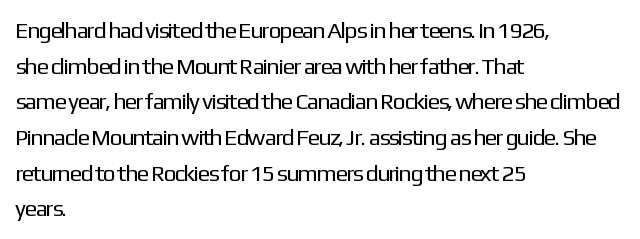
{"italic": "no", "bold": "no", "underline": "no", "align": "left", "line_spacing": "normal", "line_spacing_ratio": 1.55, "letter_spacing": "normal", "letter_spacing_em": 0.0, "glyph_px": 23}
